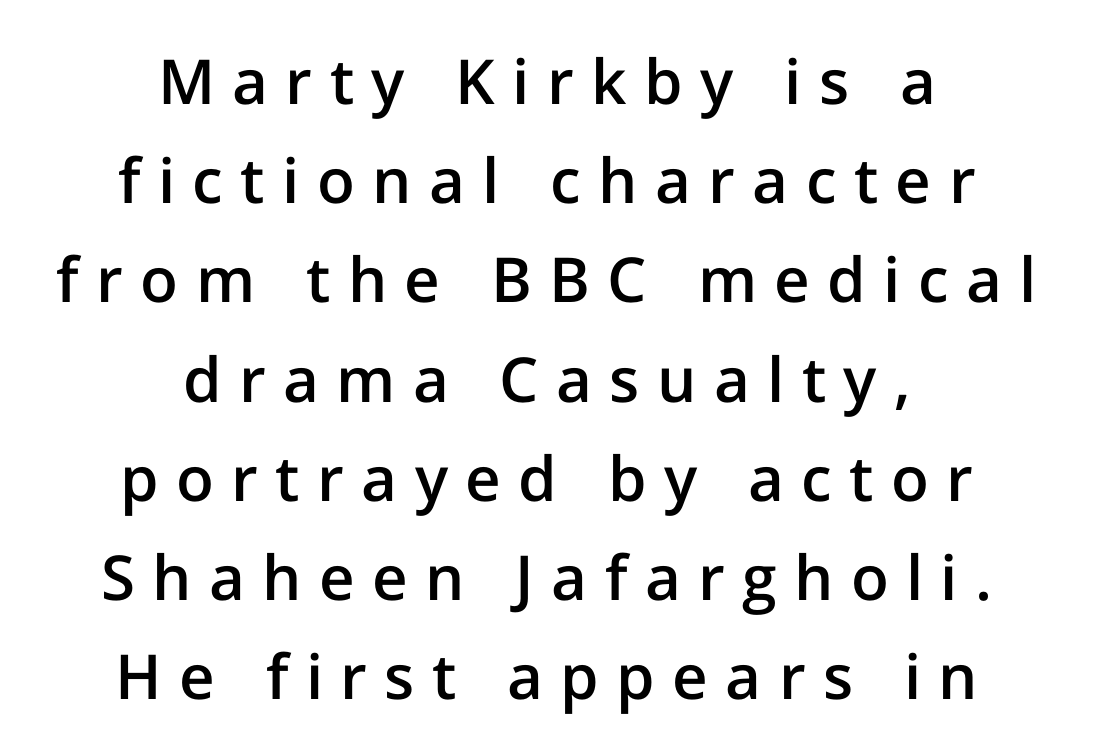
Nobody drew a line under any word here. A somewhat darkened texture: the type is semibold rather than bold. Spacing verdict: proportional, widths tailored to each character. This rendering uses center alignment, leaving both contours irregular but symmetric.
